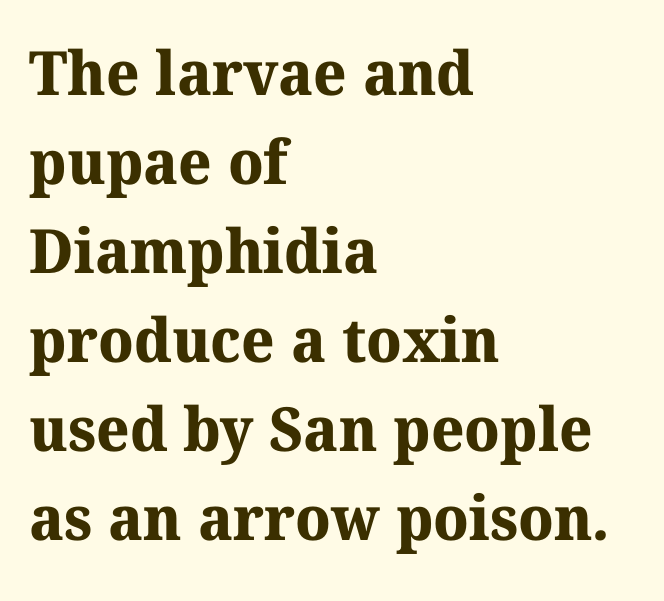
Weight check: bold — yes, fully. Descender tails drop into unmarked territory. Note the varied advance widths — an 'i' is clearly narrower than an 'm'. Short and long lines alike share a common starting point at left.
